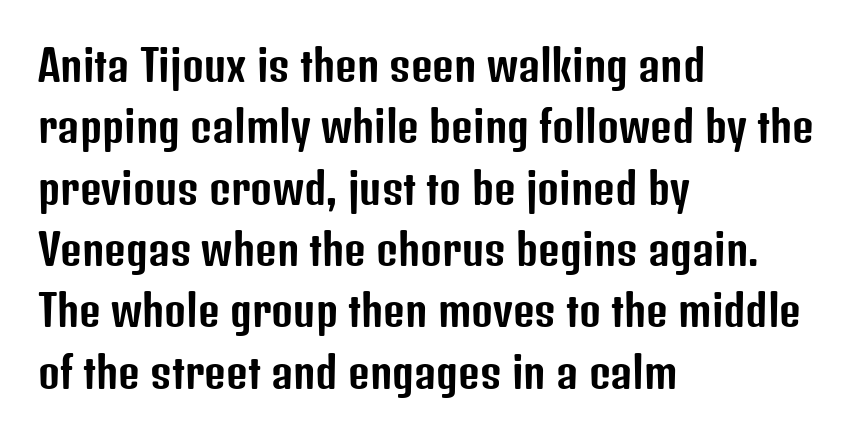
Q: Is the text italic (slanted)? A: No, it is upright.
Q: Is the typeface a serif or a sans-serif typeface? A: Sans-serif.
Q: Is the text underlined? A: No.
Q: How is the paragraph aligned? A: Left-aligned.
Q: Is the spacing between letters normal or unusually wide? A: Normal.
Q: Is the spacing between lines tight, normal or loose? A: Normal.
Q: Width (condensed, normal, or wide)? A: Condensed.
Q: Stroke contrast? A: Low.
Q: x-height? A: Medium.
Q: Monospaced? A: No.
